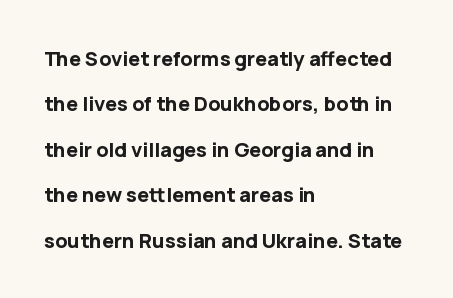
Q: Is the text bold? A: Yes.
Q: Is the text italic (slanted)? A: No, it is upright.
Q: Is the text underlined? A: No.
Q: How is the paragraph aligned? A: Left-aligned.
Q: Is the spacing between letters normal or unusually wide? A: Normal.
Q: Is the spacing between lines tight, normal or loose? A: Loose.
